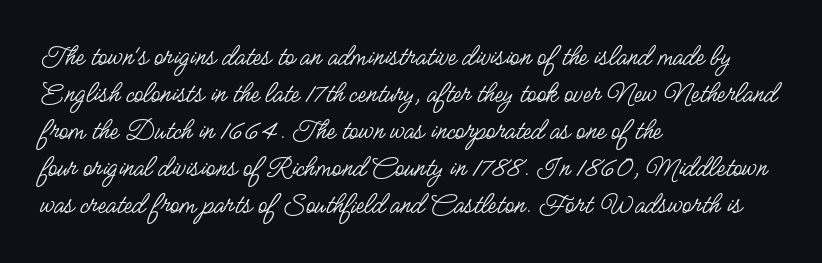
Q: Is the text bold? A: No.
Q: Is the text italic (slanted)? A: Yes.
Q: Is the typeface a serif or a sans-serif typeface? A: Sans-serif.
Q: Is the text underlined? A: No.
Q: How is the paragraph aligned? A: Left-aligned.
Q: Is the spacing between letters normal or unusually wide? A: Normal.
Q: Width (condensed, normal, or wide)? A: Condensed.
Q: Stroke contrast? A: Low.
Q: x-height? A: Small.
Q: Monospaced? A: No.
